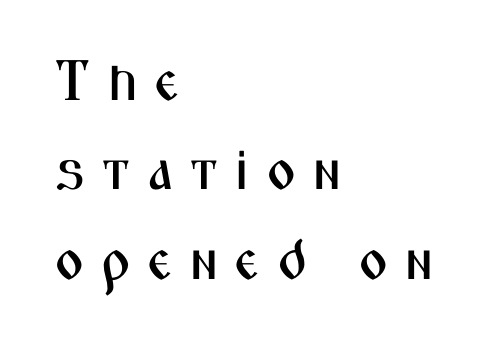
Q: Is the text italic (slanted)? A: No, it is upright.
Q: Is the typeface a serif or a sans-serif typeface? A: Sans-serif.
Q: Is the text underlined? A: No.
Q: How is the paragraph aligned? A: Left-aligned.
Q: Is the spacing between letters normal or unusually wide? A: Unusually wide.
Q: Is the spacing between lines tight, normal or loose? A: Normal.
Q: Width (condensed, normal, or wide)? A: Condensed.
Q: Stroke contrast? A: Medium.
Q: x-height? A: Medium.
Q: Monospaced? A: No.
